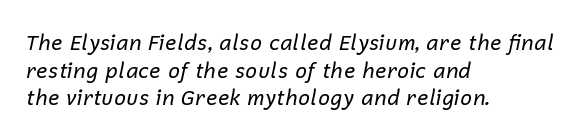
Q: Is the text bold? A: No.
Q: Is the text italic (slanted)? A: Yes, it leans right by about 12 degrees.
Q: Is the text underlined? A: No.
Q: How is the paragraph aligned? A: Left-aligned.
Q: Is the spacing between letters normal or unusually wide? A: Normal.
Q: Is the spacing between lines tight, normal or loose? A: Normal.
